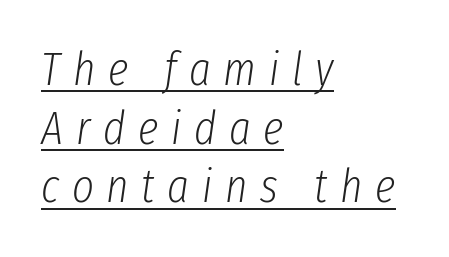
{"italic": "yes", "lean": "right", "slant_degrees": 8, "bold": "no", "weight": "light", "width": "condensed", "stroke_contrast": "low", "x_height": "medium", "monospaced": "no", "underline": "yes", "align": "left", "line_spacing": "normal", "line_spacing_ratio": 1.25, "letter_spacing": "wide", "letter_spacing_em": 0.27, "glyph_px": 47}
